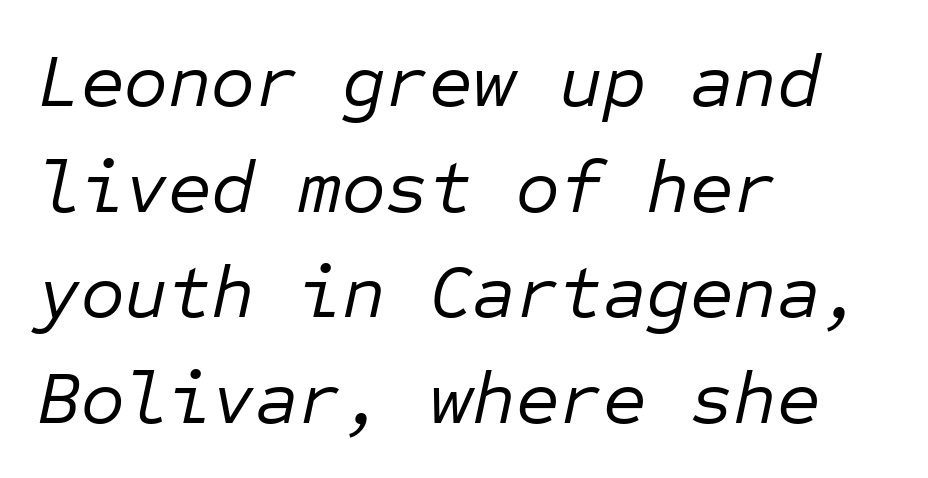
The image shows 75 px regular-weight type, italic (leaning right), monospaced; set left-aligned, normal line spacing (1.41x), normal letter spacing, not underlined; low stroke contrast and a medium x-height.
